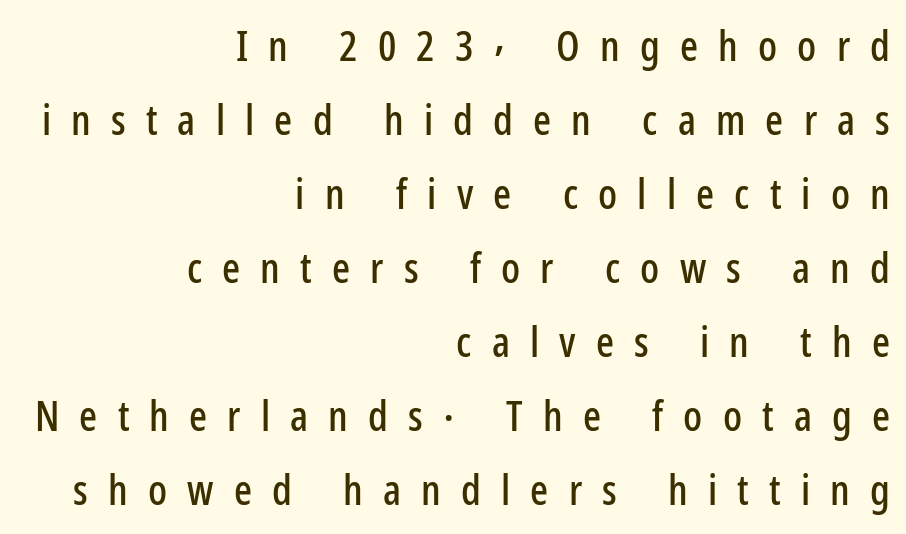
The passage shown is not underscored anywhere. The letters are spread apart with noticeably loose tracking. To sum up the face: it is a sans, with no serifs. Leftover space on each line is placed entirely before the opening word.
